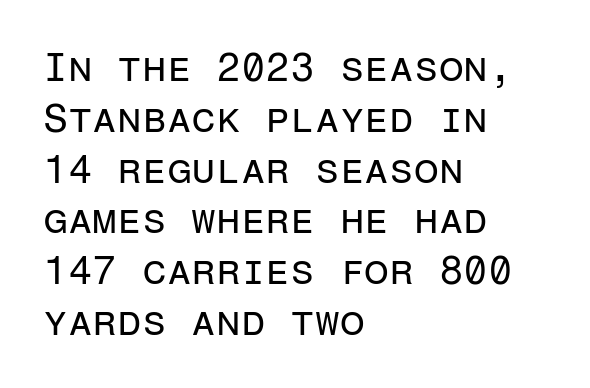
Weight: not bold — regular or lighter. The horizontal fit of the characters is conventional and even. Does the type have serifs? No, each stem ends abruptly. The baseline area is clear. Vertical spacing — default. Leftover space on each line is placed entirely after the last word.
